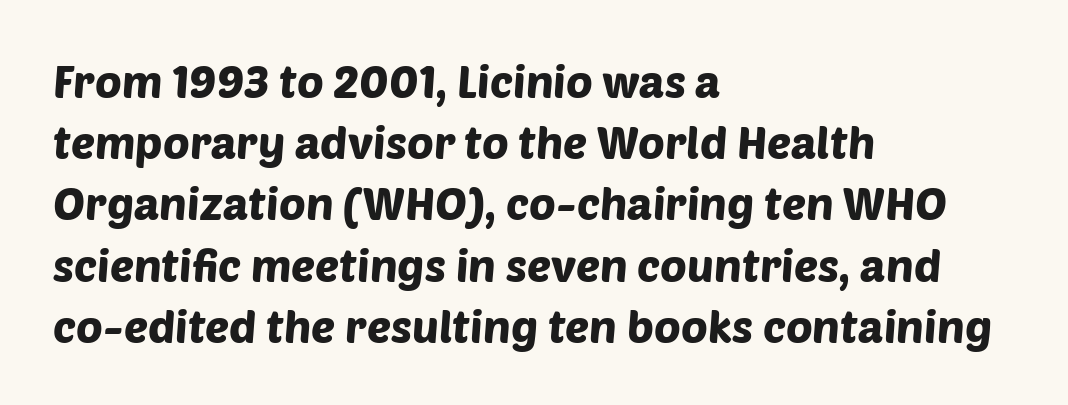
The type family on display is of the sans-serif kind. Do the characters align in a grid? No, the font is proportional. The passage shown is not underscored anywhere. How would I describe the line gaps? Plain and ordinary. Students, note that the glyphs here touch the page at normal intervals. Left-aligned paragraph, ragged on the right.
